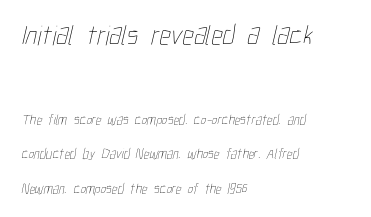
The passage shown begins with its larger block and ends with its smaller one. Tracking value appears to be zero — textbook default spacing. Note the varied advance widths — an 'i' is clearly narrower than an 'm'. Bold? No — there's no thickening of the strokes. The words here are not underlined. Honestly, the rows look like they've been pulled way apart.
